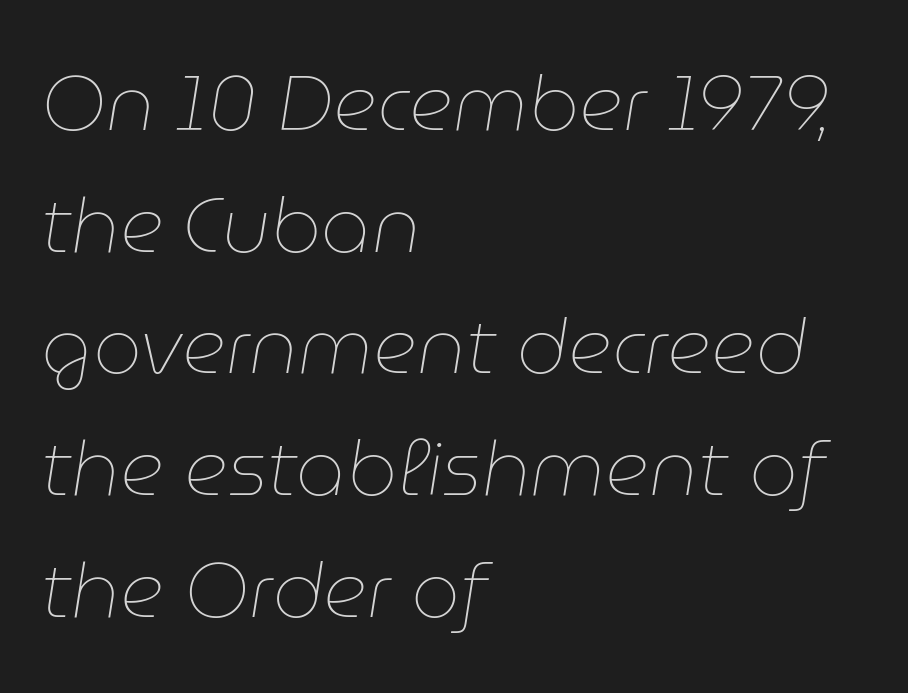
Q: Is the text bold? A: No.
Q: Is the text italic (slanted)? A: Yes, it leans right by about 9 degrees.
Q: Is the text underlined? A: No.
Q: How is the paragraph aligned? A: Left-aligned.
Q: Is the spacing between letters normal or unusually wide? A: Normal.
Q: Is the spacing between lines tight, normal or loose? A: Normal.
Q: Width (condensed, normal, or wide)? A: Normal.
Q: Stroke contrast? A: Low.
Q: x-height? A: Medium.
Q: Monospaced? A: No.
